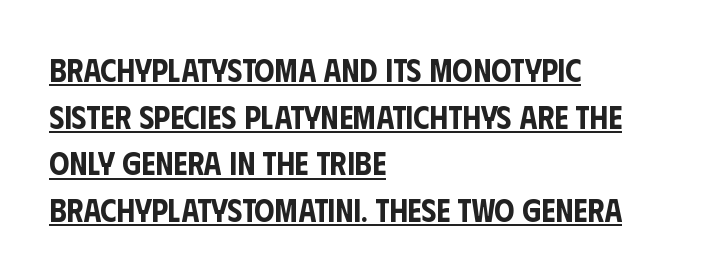
{"serif": "no", "italic": "no", "width": "condensed", "stroke_contrast": "low", "x_height": "large", "monospaced": "no", "underline": "yes", "align": "left", "line_spacing": "normal", "line_spacing_ratio": 1.46, "letter_spacing": "normal", "letter_spacing_em": 0.0, "glyph_px": 32}
